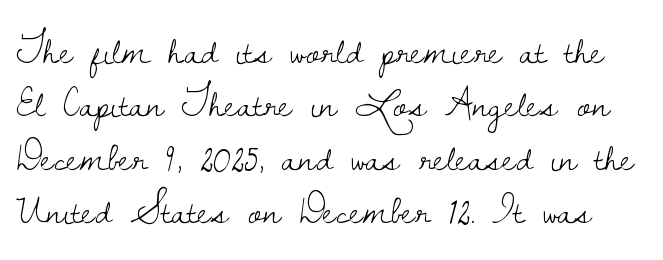
The image shows 41 px light serif type; set normal line spacing (1.3x), normal letter spacing, not underlined; low stroke contrast and a small x-height.
